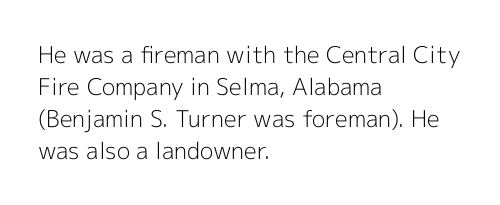
{"italic": "no", "bold": "no", "underline": "no", "align": "left", "line_spacing": "normal", "line_spacing_ratio": 1.39, "letter_spacing": "normal", "letter_spacing_em": 0.0, "glyph_px": 23}
